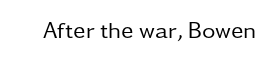
Q: Is the text bold? A: No.
Q: Is the text italic (slanted)? A: No, it is upright.
Q: Is the text underlined? A: No.
Q: Is the spacing between letters normal or unusually wide? A: Normal.
